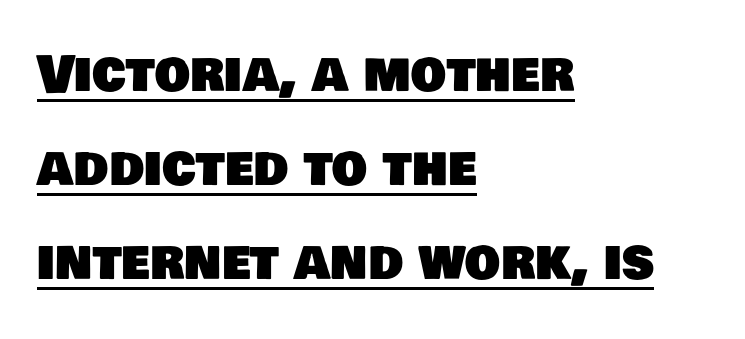
The image shows 50 px sans-serif type; set left-aligned, line spacing 1.88x, normal letter spacing, underlined; low stroke contrast and a large x-height.
